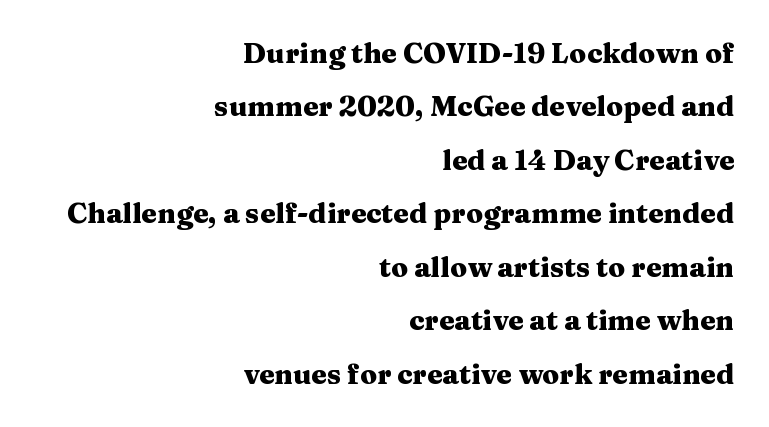
{"serif": "yes", "italic": "no", "bold": "yes", "weight": "heavy", "width": "wide", "stroke_contrast": "medium", "x_height": "medium", "monospaced": "no", "underline": "no", "align": "right", "line_spacing": "loose", "line_spacing_ratio": 1.91, "letter_spacing": "normal", "letter_spacing_em": 0.0, "glyph_px": 28}
